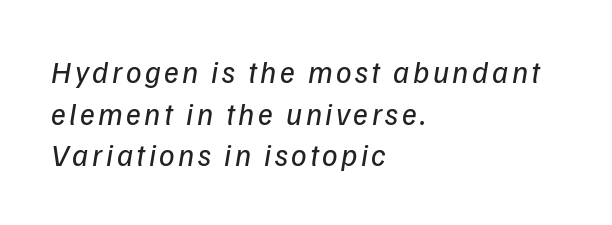
Q: Is the text bold? A: No.
Q: Is the typeface a serif or a sans-serif typeface? A: Sans-serif.
Q: Is the text underlined? A: No.
Q: How is the paragraph aligned? A: Left-aligned.
Q: Is the spacing between lines tight, normal or loose? A: Normal.
Q: Width (condensed, normal, or wide)? A: Normal.
Q: Stroke contrast? A: Low.
Q: x-height? A: Medium.
Q: Monospaced? A: No.
